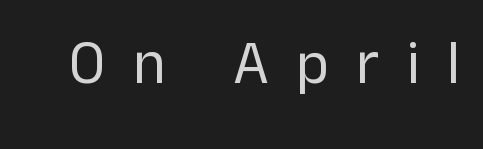
{"serif": "no", "italic": "no", "bold": "no", "weight": "regular", "width": "normal", "stroke_contrast": "low", "x_height": "medium", "monospaced": "no", "underline": "no", "letter_spacing": "wide", "letter_spacing_em": 0.45, "glyph_px": 61}
